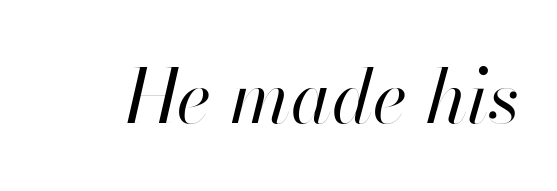
Q: Is the text bold? A: No.
Q: Is the text italic (slanted)? A: Yes, it leans right by about 13 degrees.
Q: Is the text underlined? A: No.
Q: Is the spacing between letters normal or unusually wide? A: Normal.
Q: Width (condensed, normal, or wide)? A: Normal.
Q: Stroke contrast? A: High.
Q: x-height? A: Small.
Q: Monospaced? A: No.
